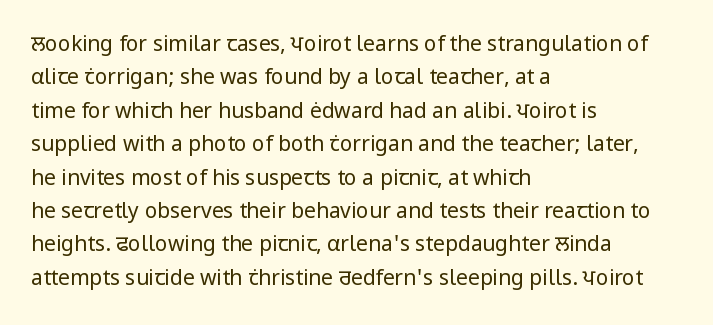
How would I describe the line gaps? Plain and ordinary. Weight: in the light-to-regular range. The type is set solid horizontally, with unmodified tracking. The lines are quadded left.
